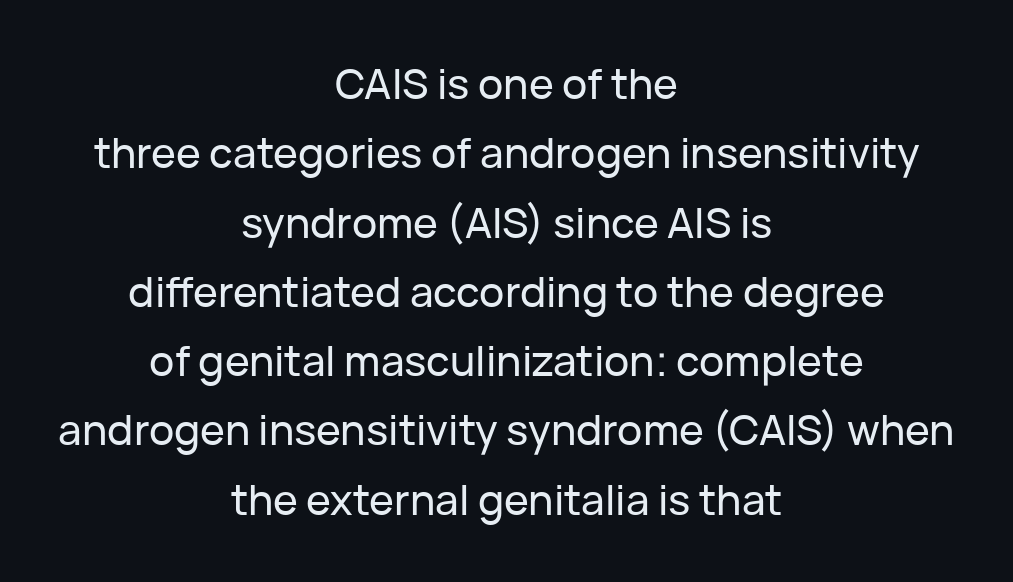
The image shows 42 px sans-serif type, upright; set centered, normal line spacing (1.65x), normal letter spacing, not underlined; low stroke contrast and a medium x-height.
